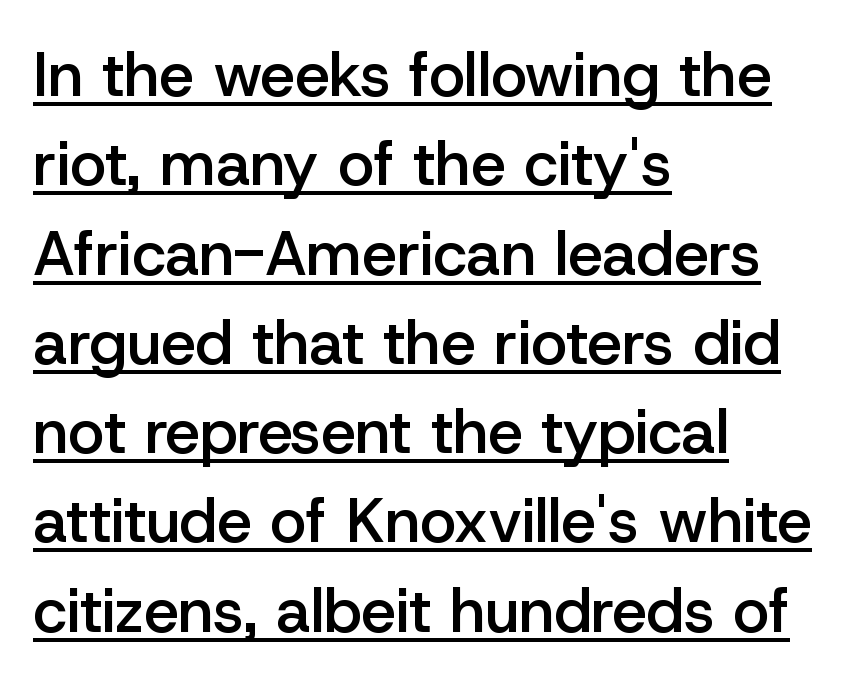
The image shows 62 px semibold sans-serif type, upright; set left-aligned, normal line spacing (1.44x), normal letter spacing, underlined; low stroke contrast and a medium x-height.
